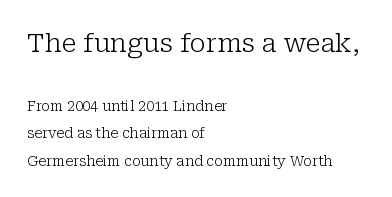
Q: Is the text bold? A: No.
Q: Is the text italic (slanted)? A: No, it is upright.
Q: Is the text underlined? A: No.
Q: How is the paragraph aligned? A: Left-aligned.
Q: Is the spacing between letters normal or unusually wide? A: Normal.
Q: Is the spacing between lines tight, normal or loose? A: Loose.
Q: Which block of text is set in a larger size, the first (top) or the second (bottom)? A: The first (top) one.
